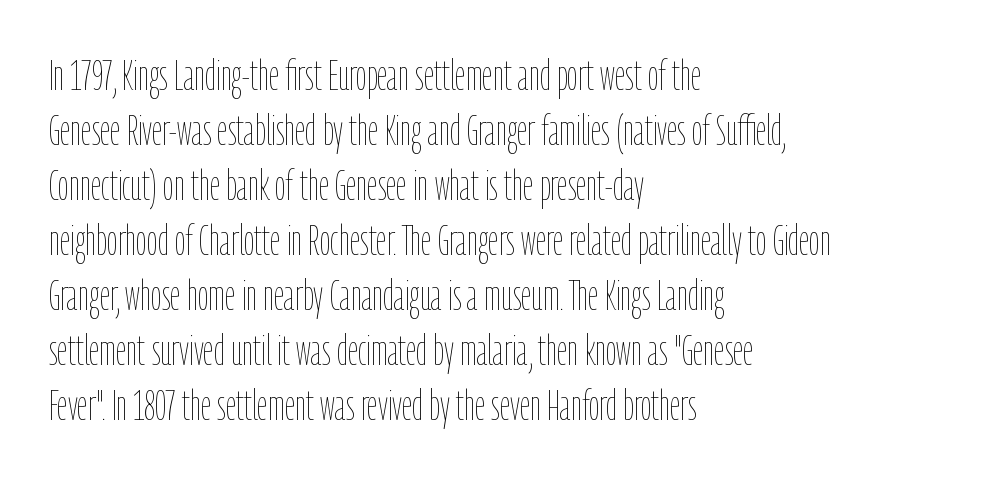
Q: Is the text bold? A: No.
Q: Is the text italic (slanted)? A: No, it is upright.
Q: Is the text underlined? A: No.
Q: How is the paragraph aligned? A: Left-aligned.
Q: Is the spacing between letters normal or unusually wide? A: Normal.
Q: Is the spacing between lines tight, normal or loose? A: Normal.
Q: Width (condensed, normal, or wide)? A: Condensed.
Q: Stroke contrast? A: Low.
Q: x-height? A: Medium.
Q: Monospaced? A: No.
